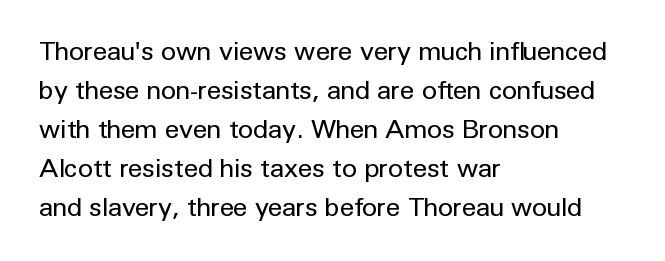
Q: Is the text bold? A: No.
Q: Is the text italic (slanted)? A: No, it is upright.
Q: Is the text underlined? A: No.
Q: How is the paragraph aligned? A: Left-aligned.
Q: Is the spacing between letters normal or unusually wide? A: Normal.
Q: Is the spacing between lines tight, normal or loose? A: Normal.
